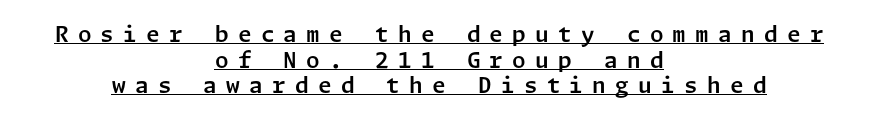
Q: Is the text italic (slanted)? A: No, it is upright.
Q: Is the text underlined? A: Yes.
Q: How is the paragraph aligned? A: Centered.
Q: Is the spacing between letters normal or unusually wide? A: Unusually wide.
